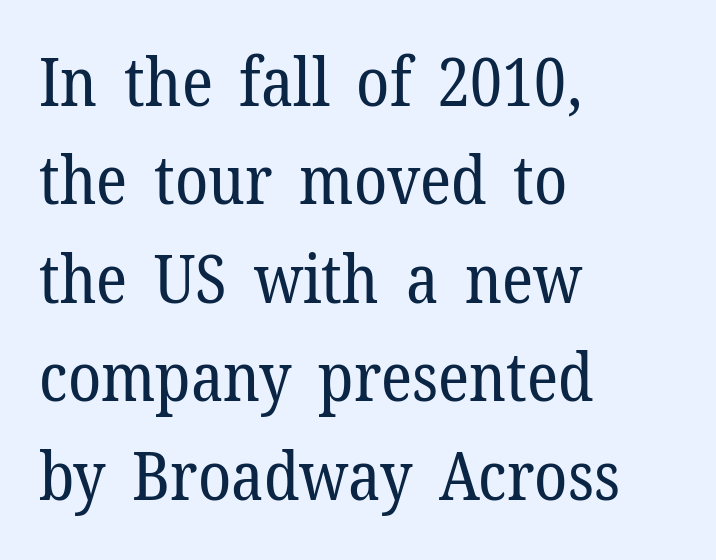
Q: Is the text bold? A: No.
Q: Is the text italic (slanted)? A: No, it is upright.
Q: Is the typeface a serif or a sans-serif typeface? A: Serif.
Q: Is the text underlined? A: No.
Q: How is the paragraph aligned? A: Left-aligned.
Q: Is the spacing between letters normal or unusually wide? A: Normal.
Q: Is the spacing between lines tight, normal or loose? A: Normal.
Q: Width (condensed, normal, or wide)? A: Normal.
Q: Stroke contrast? A: Low.
Q: x-height? A: Medium.
Q: Monospaced? A: No.
